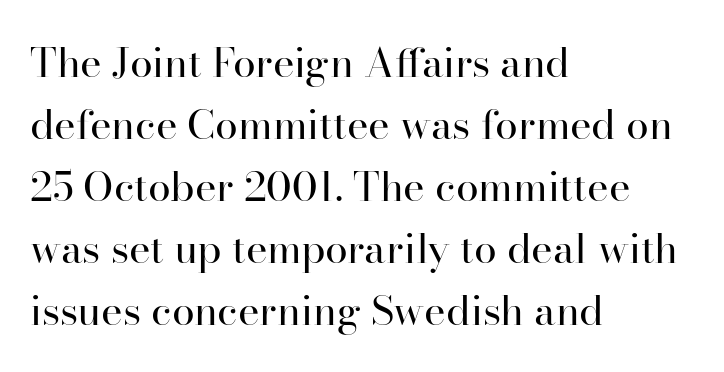
{"serif": "yes", "italic": "no", "bold": "no", "weight": "regular", "width": "normal", "stroke_contrast": "high", "x_height": "small", "monospaced": "no", "underline": "no", "align": "left", "line_spacing": "normal", "line_spacing_ratio": 1.51, "letter_spacing": "normal", "letter_spacing_em": 0.0, "glyph_px": 41}
